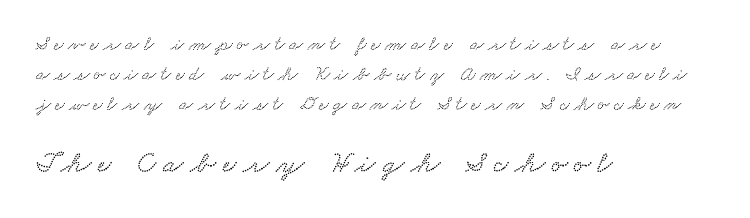
Q: Is the text underlined? A: No.
Q: How is the paragraph aligned? A: Left-aligned.
Q: Is the spacing between letters normal or unusually wide? A: Unusually wide.
Q: Is the spacing between lines tight, normal or loose? A: Normal.
Q: Which block of text is set in a larger size, the first (top) or the second (bottom)? A: The second (bottom) one.
Q: Width (condensed, normal, or wide)? A: Wide.
Q: Stroke contrast? A: Low.
Q: x-height? A: Small.
Q: Monospaced? A: No.
